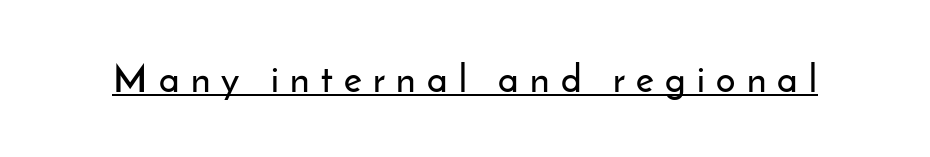
{"serif": "no", "italic": "no", "width": "normal", "stroke_contrast": "low", "x_height": "small", "monospaced": "no", "underline": "yes", "letter_spacing": "wide", "letter_spacing_em": 0.3, "glyph_px": 38}
